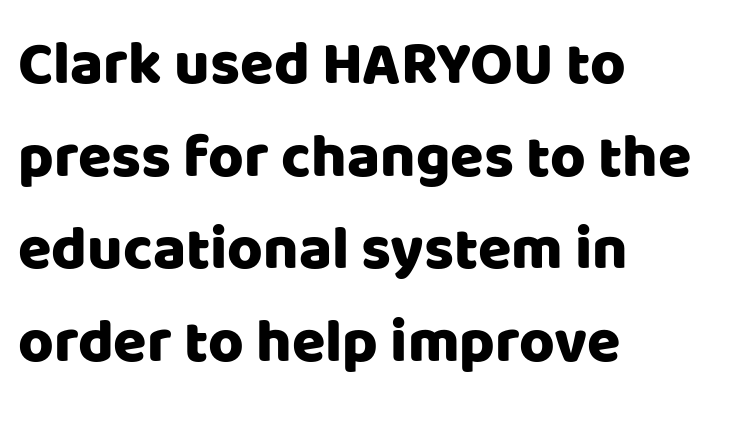
The image shows 61 px sans-serif type, upright; set left-aligned, normal line spacing (1.52x), normal letter spacing, not underlined; low stroke contrast and a large x-height.
